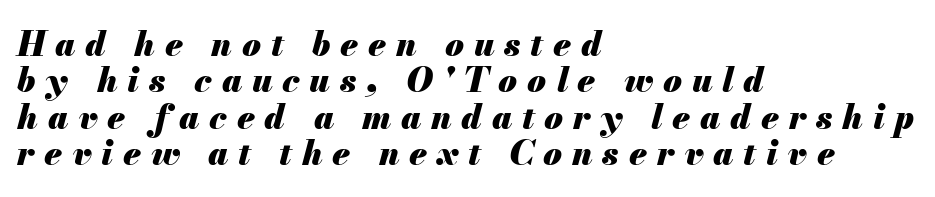
The horizontal fit of the characters is loose and conspicuously gappy. This rendering features lettering with no underline. Slant detected: the letters are inclined. Vertically, the passage feels compressed, each row crowding the next. Thick stems and heavy bowls — unmistakably bold. Each letter keeps its own natural width here, so spacing adapts to shape.
